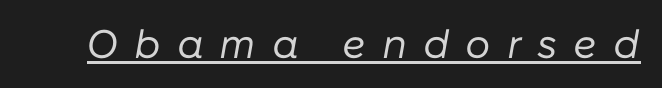
The image shows 40 px regular-weight type, italic (leaning right); set unusually wide letter spacing (+0.4 em), underlined; low stroke contrast and a medium x-height.
